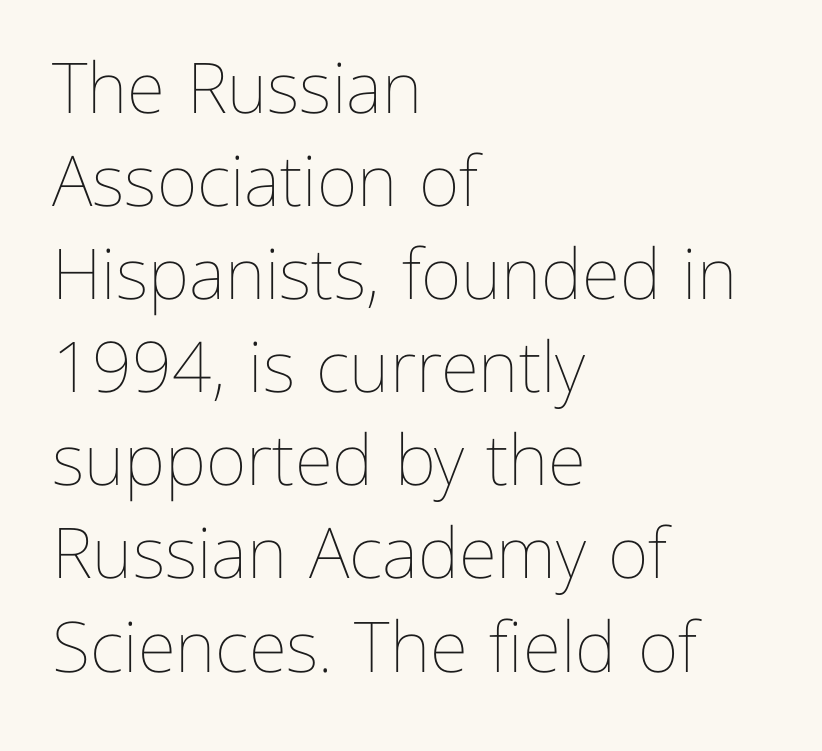
The rendering keeps characters at their native spacing. The passage is arranged the way most books set body copy — flush left. These glyphs show unthickened strokes, regular width or finer. A roman cut, with each character standing at attention. A typesetter would call this proportional, since set widths differ per character. One glance says typical: line gaps are just what's usual.
